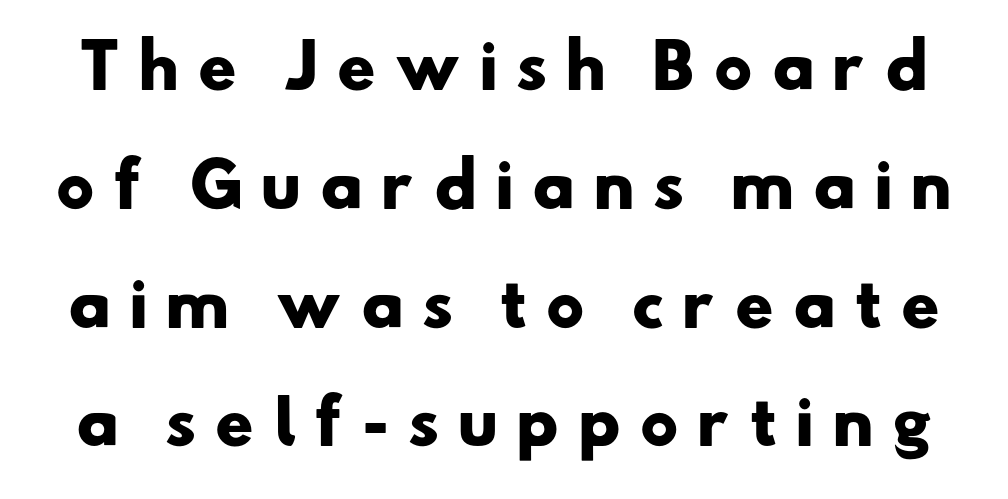
{"serif": "no", "bold": "yes", "weight": "heavy", "width": "wide", "stroke_contrast": "low", "x_height": "small", "monospaced": "no", "underline": "no", "line_spacing": "loose", "line_spacing_ratio": 1.98, "letter_spacing": "wide", "letter_spacing_em": 0.29, "glyph_px": 60}
